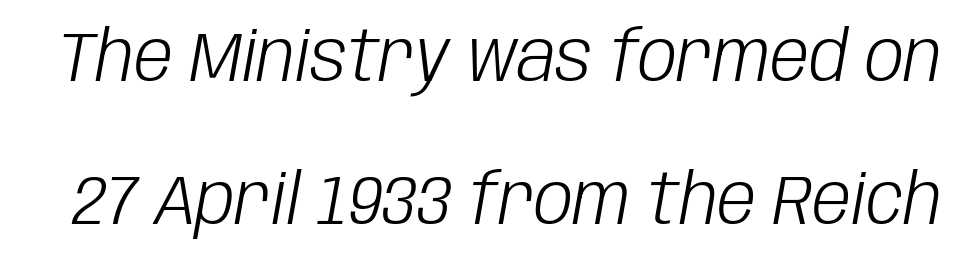
The image shows 70 px light, condensed type, italic (leaning right); set loose line spacing (2.04x), normal letter spacing, not underlined; low stroke contrast and a large x-height.
